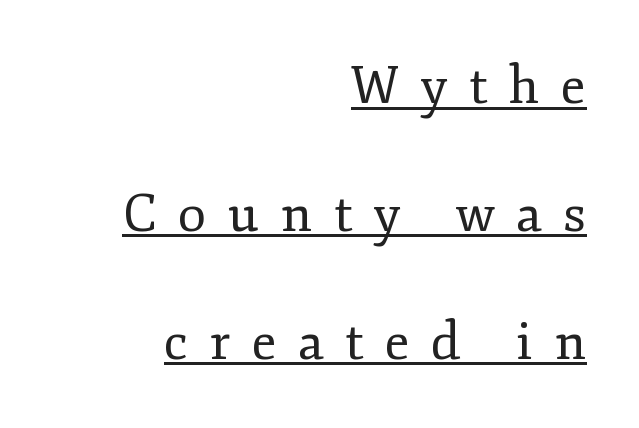
The weight tops out at a normal text grade. You can tell it's not italic because the verticals are truly vertical. Does the type have serifs? Yes, each stem ends in a small foot. Descenders here cross a horizontal rule under the line.
